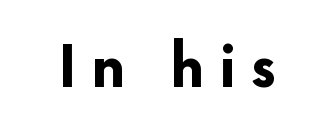
Q: Is the text bold? A: Yes.
Q: Is the text italic (slanted)? A: No, it is upright.
Q: Is the typeface a serif or a sans-serif typeface? A: Sans-serif.
Q: Is the text underlined? A: No.
Q: Is the spacing between letters normal or unusually wide? A: Unusually wide.
Q: Width (condensed, normal, or wide)? A: Normal.
Q: Stroke contrast? A: Low.
Q: x-height? A: Medium.
Q: Monospaced? A: No.
